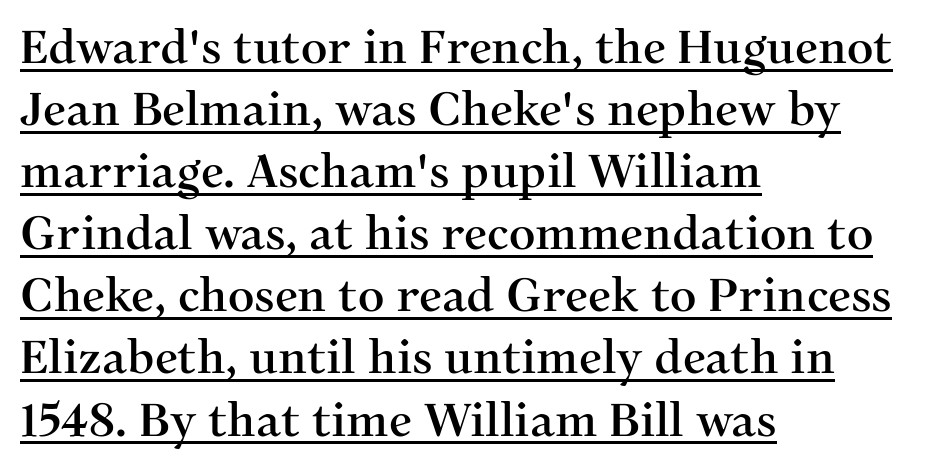
The image shows 46 px serif type, upright; set left-aligned, normal line spacing (1.35x), normal letter spacing, underlined; medium stroke contrast and a medium x-height.
